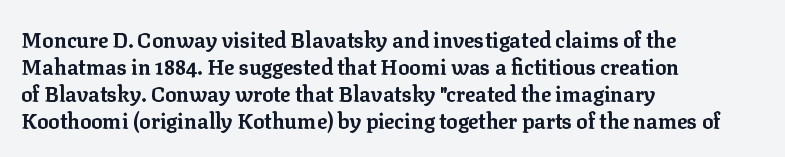
{"italic": "no", "bold": "yes", "underline": "no", "align": "left", "line_spacing": "normal", "line_spacing_ratio": 1.28, "letter_spacing": "normal", "letter_spacing_em": 0.0, "glyph_px": 21}
